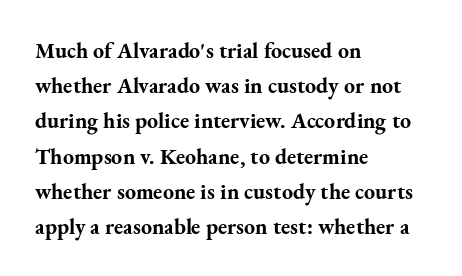
Every row of glyphs begins at an identical x-position on the left. Each word holds together tightly as a unit, with standard inter-letter gaps. What's the leading like? Ordinary, nothing unusual. Nope, not italic — everything's standing straight. The space directly below the letters is spotless.
